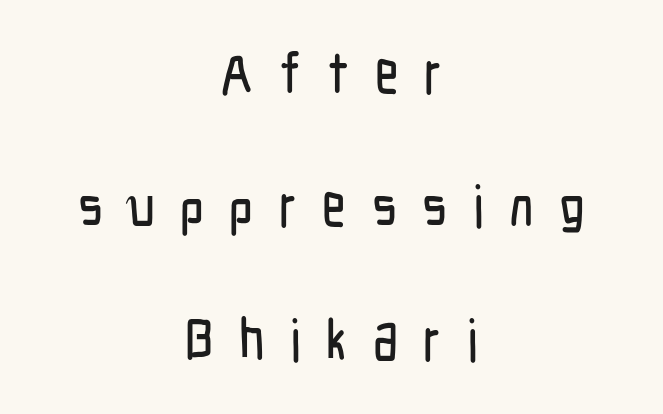
The image shows 58 px condensed sans-serif type, upright; set centered, loose line spacing (2.3x), unusually wide letter spacing (+0.44 em), not underlined; low stroke contrast and a medium x-height.
